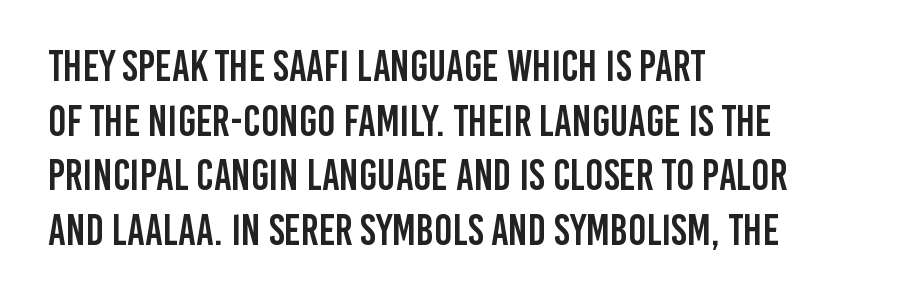
{"serif": "no", "italic": "no", "width": "condensed", "stroke_contrast": "low", "x_height": "large", "monospaced": "no", "underline": "no", "align": "left", "line_spacing": "normal", "line_spacing_ratio": 1.27, "letter_spacing": "normal", "letter_spacing_em": 0.0, "glyph_px": 43}
